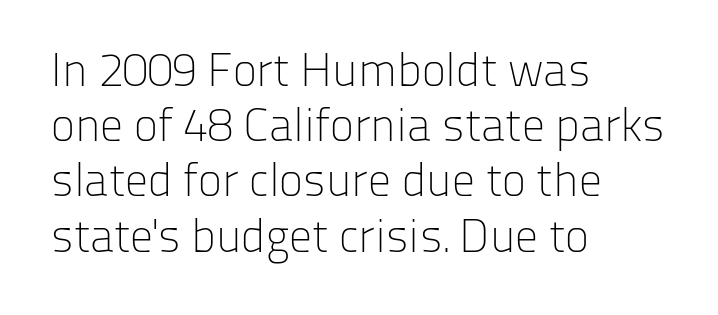
The image shows 46 px light sans-serif type, upright; set left-aligned, line spacing 1.2x, normal letter spacing, not underlined; low stroke contrast and a medium x-height.
